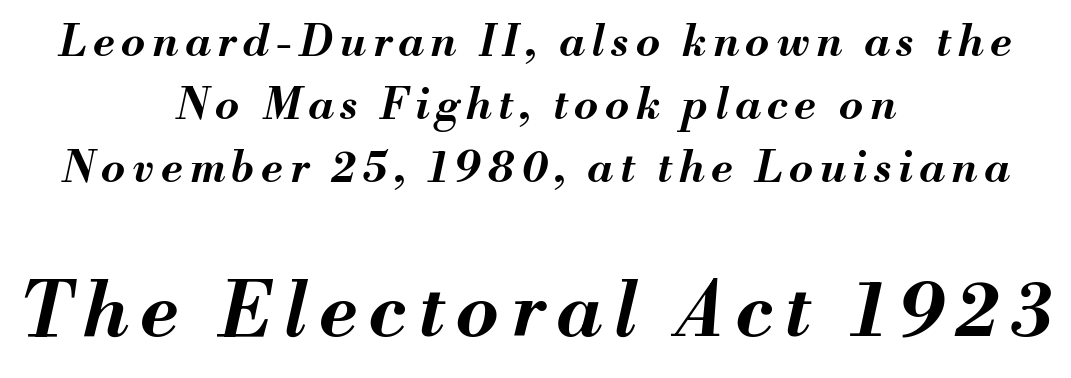
Q: Is the text bold? A: Yes.
Q: Is the text italic (slanted)? A: Yes, it leans right by about 13 degrees.
Q: Is the text underlined? A: No.
Q: How is the paragraph aligned? A: Centered.
Q: Is the spacing between lines tight, normal or loose? A: Normal.
Q: Which block of text is set in a larger size, the first (top) or the second (bottom)? A: The second (bottom) one.
Q: Width (condensed, normal, or wide)? A: Normal.
Q: Stroke contrast? A: Medium.
Q: x-height? A: Small.
Q: Monospaced? A: No.
